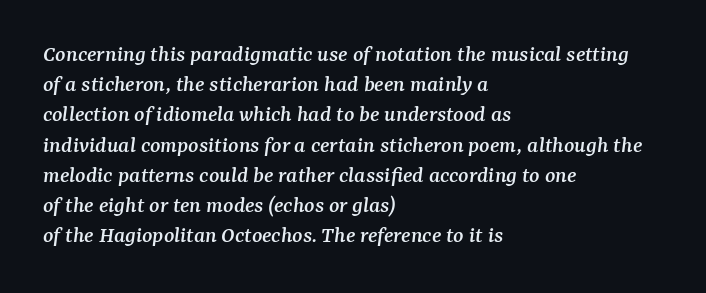
The image shows 24 px text type, italic (leaning right); set left-aligned, normal line spacing (1.26x), normal letter spacing, not underlined.
